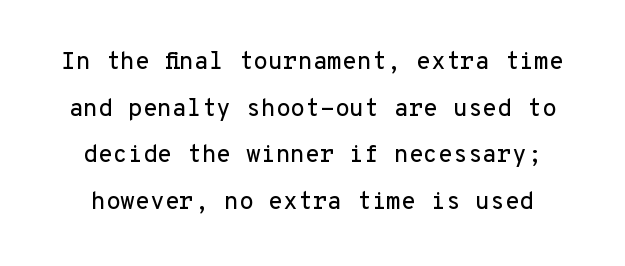
The image shows 24 px text type, upright; set loose line spacing (1.94x), normal letter spacing, not underlined.
